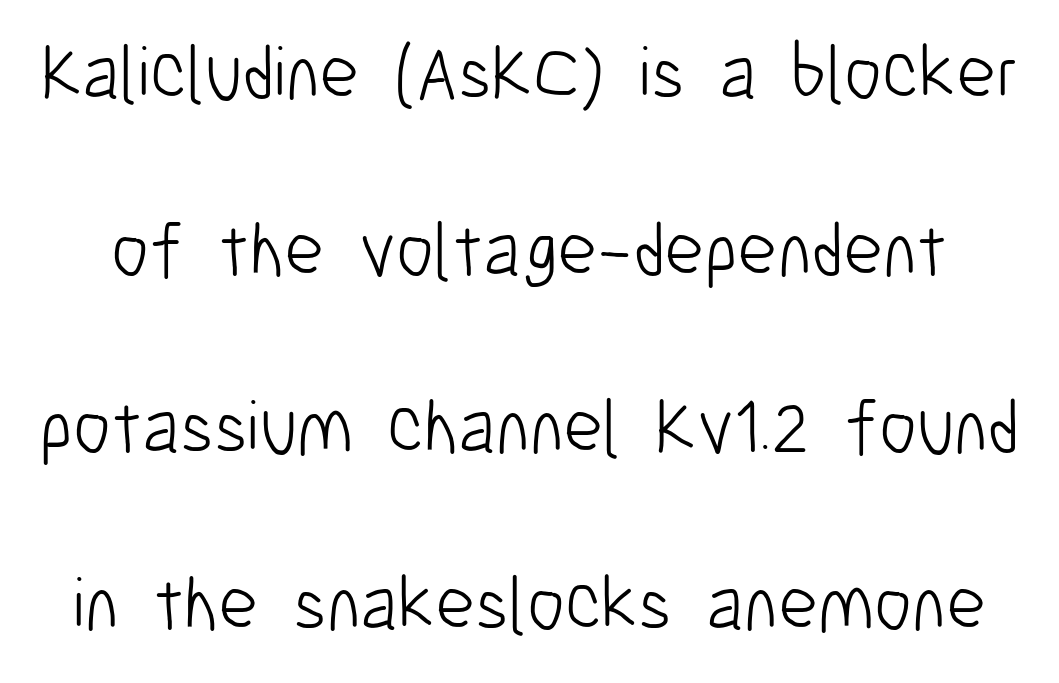
Q: Is the text bold? A: No.
Q: Is the text italic (slanted)? A: No, it is upright.
Q: Is the typeface a serif or a sans-serif typeface? A: Sans-serif.
Q: Is the text underlined? A: No.
Q: Is the spacing between letters normal or unusually wide? A: Normal.
Q: Is the spacing between lines tight, normal or loose? A: Loose.
Q: Width (condensed, normal, or wide)? A: Condensed.
Q: Stroke contrast? A: Low.
Q: x-height? A: Medium.
Q: Monospaced? A: No.
